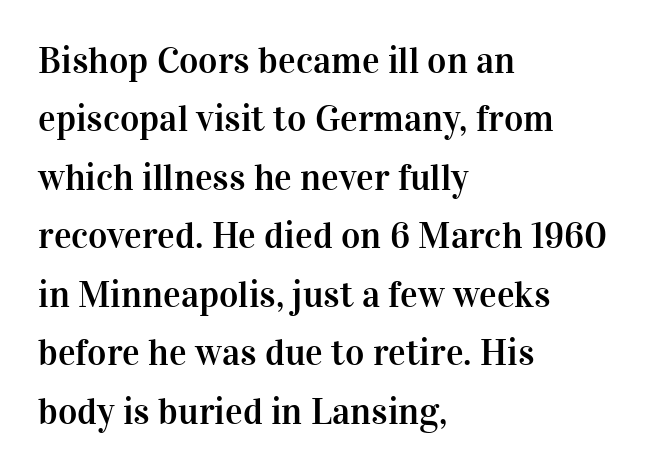
The image shows 37 px serif type, upright; set left-aligned, normal line spacing (1.58x), normal letter spacing, not underlined; high stroke contrast and a medium x-height.
